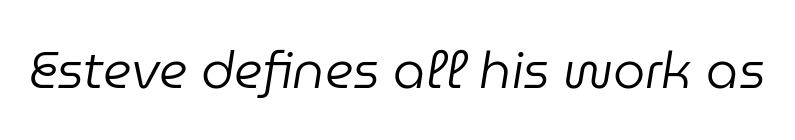
Slanted lettering throughout. Has an underline been added? It has not. The strokes are not fattened; the text isn't bold. What stands out about the letter spacing? Nothing — it is the standard amount. You could not count columns in this text — the font is proportionally spaced.
